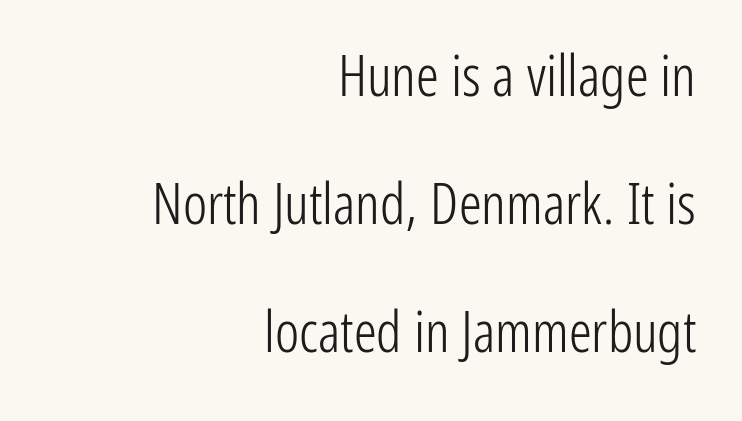
Q: Is the text bold? A: No.
Q: Is the text italic (slanted)? A: No, it is upright.
Q: Is the typeface a serif or a sans-serif typeface? A: Sans-serif.
Q: Is the text underlined? A: No.
Q: How is the paragraph aligned? A: Right-aligned.
Q: Is the spacing between letters normal or unusually wide? A: Normal.
Q: Is the spacing between lines tight, normal or loose? A: Loose.
Q: Width (condensed, normal, or wide)? A: Condensed.
Q: Stroke contrast? A: Low.
Q: x-height? A: Medium.
Q: Monospaced? A: No.
